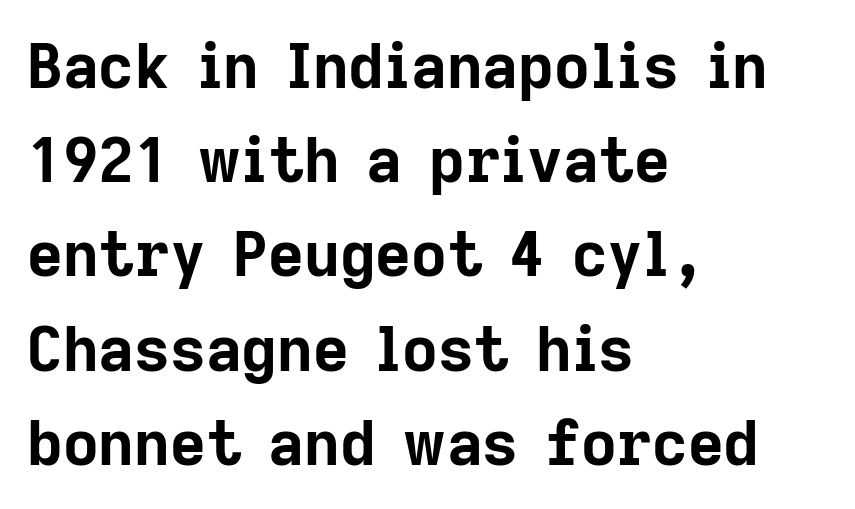
{"serif": "no", "italic": "no", "bold": "yes", "weight": "bold", "width": "normal", "stroke_contrast": "low", "x_height": "medium", "monospaced": "no", "underline": "no", "align": "left", "line_spacing": "normal", "line_spacing_ratio": 1.52, "letter_spacing": "normal", "letter_spacing_em": 0.0, "glyph_px": 62}
